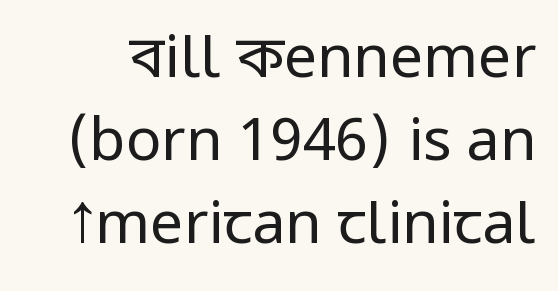
Q: Is the text bold? A: No.
Q: Is the text italic (slanted)? A: No, it is upright.
Q: Is the typeface a serif or a sans-serif typeface? A: Sans-serif.
Q: Is the text underlined? A: No.
Q: Is the spacing between letters normal or unusually wide? A: Normal.
Q: Is the spacing between lines tight, normal or loose? A: Normal.
Q: Width (condensed, normal, or wide)? A: Condensed.
Q: Stroke contrast? A: Low.
